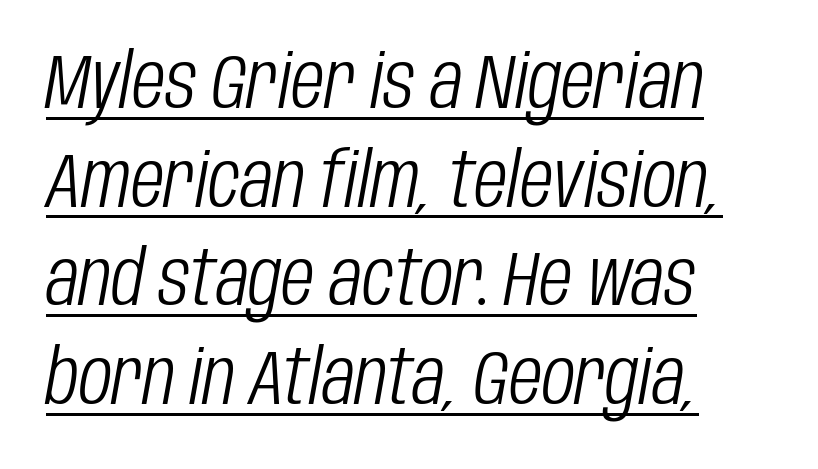
The image shows 77 px light, condensed type, italic (leaning right); set left-aligned, normal line spacing (1.28x), normal letter spacing, underlined; low stroke contrast and a large x-height.
